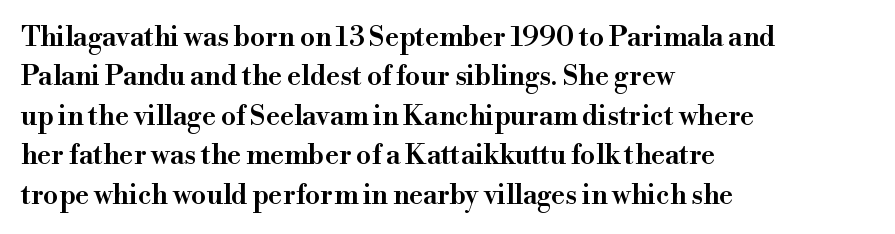
Q: Is the text bold? A: Semi-bold.
Q: Is the text italic (slanted)? A: No, it is upright.
Q: Is the text underlined? A: No.
Q: How is the paragraph aligned? A: Left-aligned.
Q: Is the spacing between letters normal or unusually wide? A: Normal.
Q: Is the spacing between lines tight, normal or loose? A: Normal.
